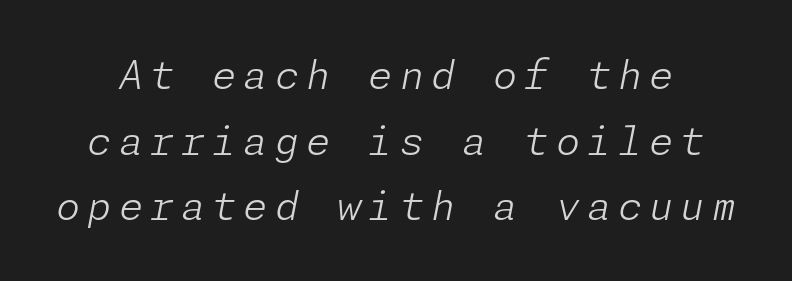
Q: Is the text bold? A: No.
Q: Is the text italic (slanted)? A: Yes, it leans right by about 11 degrees.
Q: Is the text underlined? A: No.
Q: Is the spacing between lines tight, normal or loose? A: Normal.
Q: Width (condensed, normal, or wide)? A: Normal.
Q: Stroke contrast? A: Low.
Q: x-height? A: Medium.
